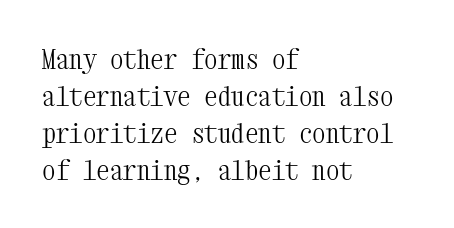
Q: Is the text bold? A: No.
Q: Is the text italic (slanted)? A: No, it is upright.
Q: Is the text underlined? A: No.
Q: How is the paragraph aligned? A: Left-aligned.
Q: Is the spacing between letters normal or unusually wide? A: Normal.
Q: Is the spacing between lines tight, normal or loose? A: Normal.
